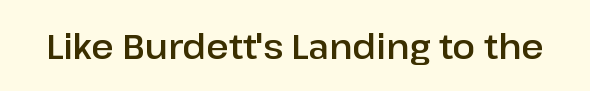
Q: Is the text italic (slanted)? A: No, it is upright.
Q: Is the typeface a serif or a sans-serif typeface? A: Sans-serif.
Q: Is the text underlined? A: No.
Q: Is the spacing between letters normal or unusually wide? A: Normal.
Q: Width (condensed, normal, or wide)? A: Normal.
Q: Stroke contrast? A: Low.
Q: x-height? A: Medium.
Q: Monospaced? A: No.
